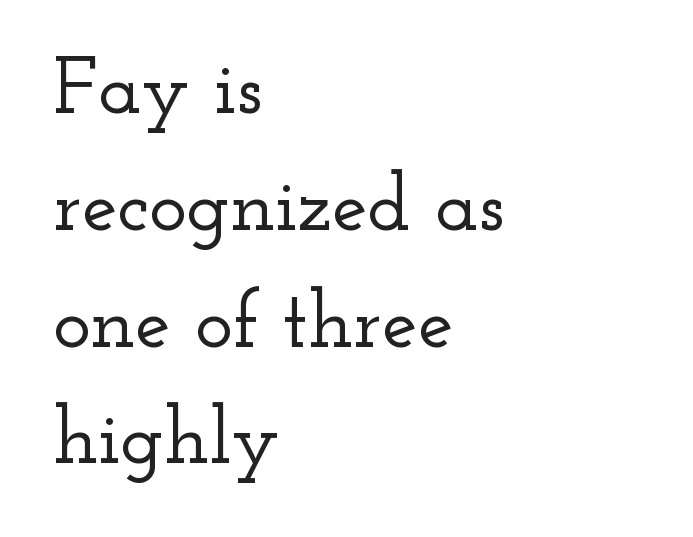
The image shows 80 px wide serif type, upright; set left-aligned, normal line spacing (1.46x), normal letter spacing, not underlined; low stroke contrast and a small x-height.
